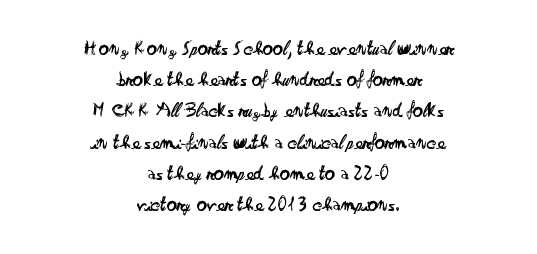
Q: Is the text bold? A: No.
Q: Is the text italic (slanted)? A: No, it is upright.
Q: Is the text underlined? A: No.
Q: How is the paragraph aligned? A: Centered.
Q: Is the spacing between letters normal or unusually wide? A: Normal.
Q: Is the spacing between lines tight, normal or loose? A: Normal.
